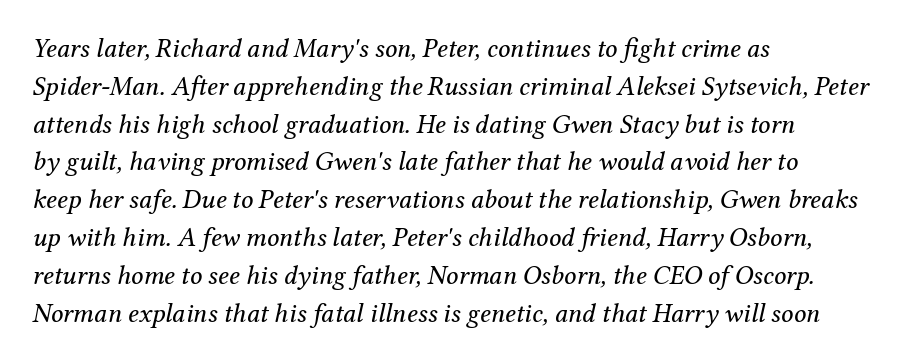
The image shows 27 px text type, italic (leaning right); set left-aligned, normal line spacing (1.4x), normal letter spacing, not underlined.
